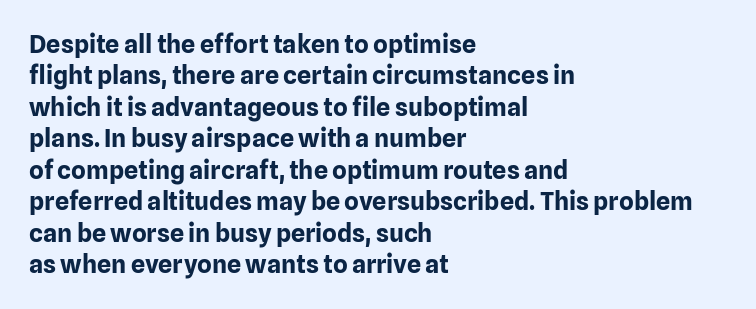
{"italic": "no", "bold": "yes", "underline": "no", "align": "left", "line_spacing": "normal", "line_spacing_ratio": 1.26, "letter_spacing": "normal", "letter_spacing_em": 0.0, "glyph_px": 25}
